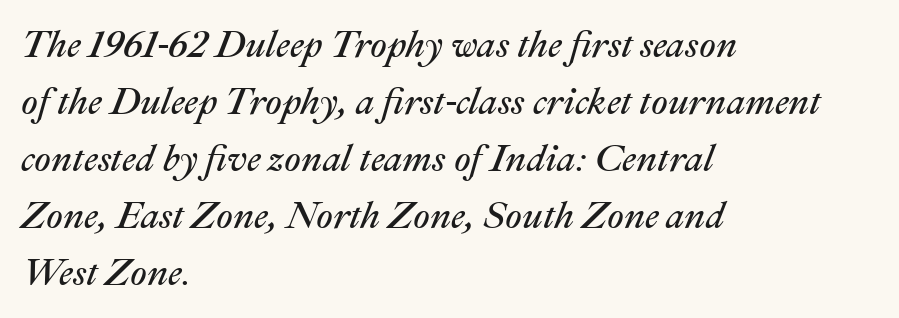
Q: Is the text bold? A: No.
Q: Is the text italic (slanted)? A: Yes, it leans right by about 22 degrees.
Q: Is the text underlined? A: No.
Q: How is the paragraph aligned? A: Left-aligned.
Q: Is the spacing between letters normal or unusually wide? A: Normal.
Q: Is the spacing between lines tight, normal or loose? A: Normal.
Q: Width (condensed, normal, or wide)? A: Normal.
Q: Stroke contrast? A: Medium.
Q: x-height? A: Medium.
Q: Monospaced? A: No.
